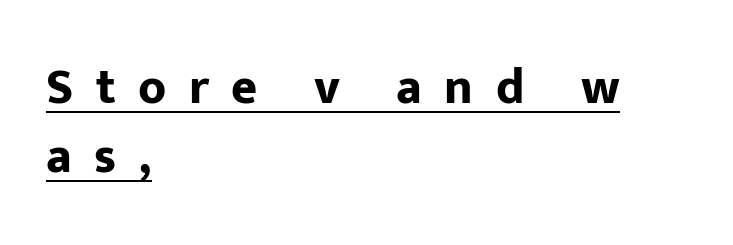
Q: Is the text bold? A: Yes.
Q: Is the text italic (slanted)? A: No, it is upright.
Q: Is the typeface a serif or a sans-serif typeface? A: Sans-serif.
Q: Is the text underlined? A: Yes.
Q: How is the paragraph aligned? A: Left-aligned.
Q: Is the spacing between letters normal or unusually wide? A: Unusually wide.
Q: Is the spacing between lines tight, normal or loose? A: Normal.
Q: Width (condensed, normal, or wide)? A: Normal.
Q: Stroke contrast? A: Low.
Q: x-height? A: Medium.
Q: Monospaced? A: No.
